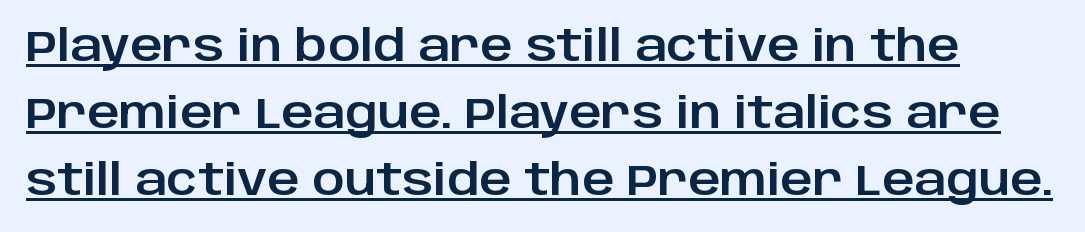
Q: Is the text italic (slanted)? A: No, it is upright.
Q: Is the typeface a serif or a sans-serif typeface? A: Sans-serif.
Q: Is the text underlined? A: Yes.
Q: Is the spacing between letters normal or unusually wide? A: Normal.
Q: Is the spacing between lines tight, normal or loose? A: Normal.
Q: Width (condensed, normal, or wide)? A: Normal.
Q: Stroke contrast? A: Low.
Q: x-height? A: Large.
Q: Monospaced? A: No.
